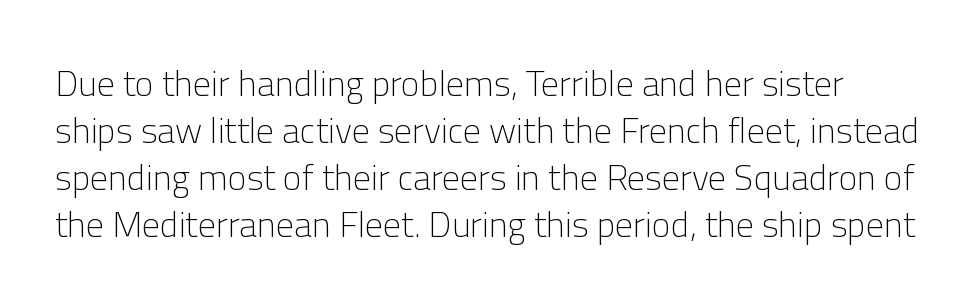
Q: Is the text bold? A: No.
Q: Is the text italic (slanted)? A: No, it is upright.
Q: Is the typeface a serif or a sans-serif typeface? A: Sans-serif.
Q: Is the text underlined? A: No.
Q: Is the spacing between letters normal or unusually wide? A: Normal.
Q: Is the spacing between lines tight, normal or loose? A: Normal.
Q: Width (condensed, normal, or wide)? A: Normal.
Q: Stroke contrast? A: Low.
Q: x-height? A: Medium.
Q: Monospaced? A: No.
